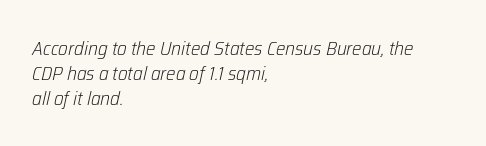
Q: Is the text bold? A: No.
Q: Is the text italic (slanted)? A: Yes, it leans right by about 12 degrees.
Q: Is the text underlined? A: No.
Q: How is the paragraph aligned? A: Left-aligned.
Q: Is the spacing between letters normal or unusually wide? A: Normal.
